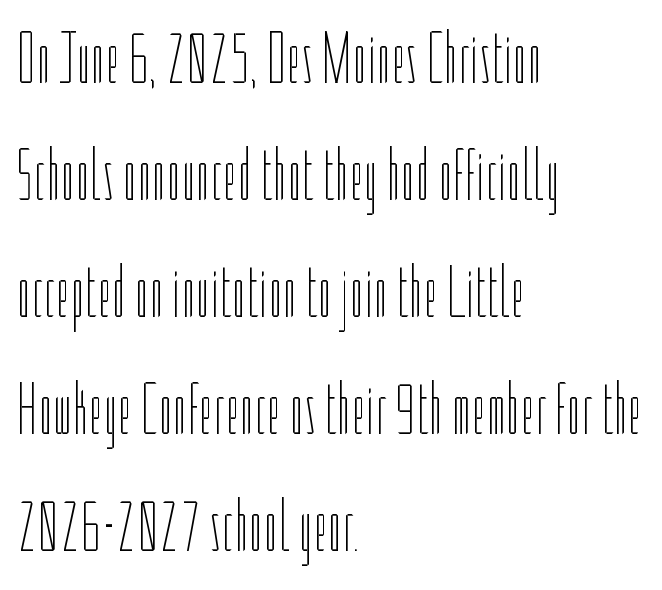
The image shows 74 px thin, condensed type, upright; set left-aligned, normal line spacing (1.58x), normal letter spacing, not underlined; low stroke contrast and a medium x-height.
